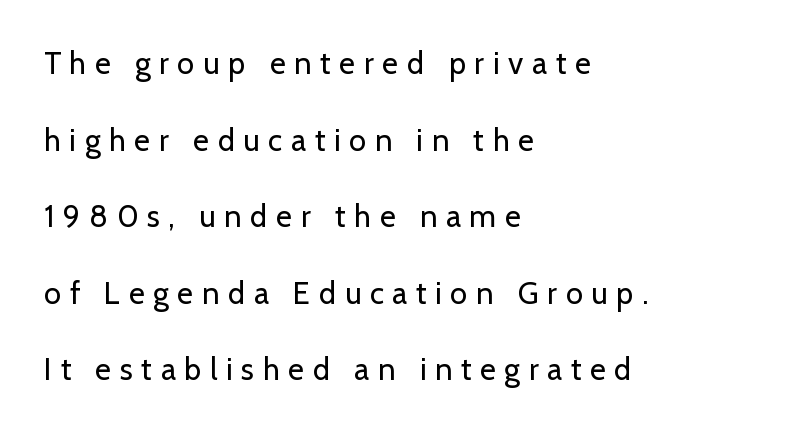
{"serif": "no", "italic": "no", "bold": "no", "weight": "regular", "width": "normal", "stroke_contrast": "low", "x_height": "medium", "monospaced": "no", "underline": "no", "align": "left", "line_spacing": "loose", "line_spacing_ratio": 2.47, "letter_spacing": "wide", "letter_spacing_em": 0.28, "glyph_px": 31}
